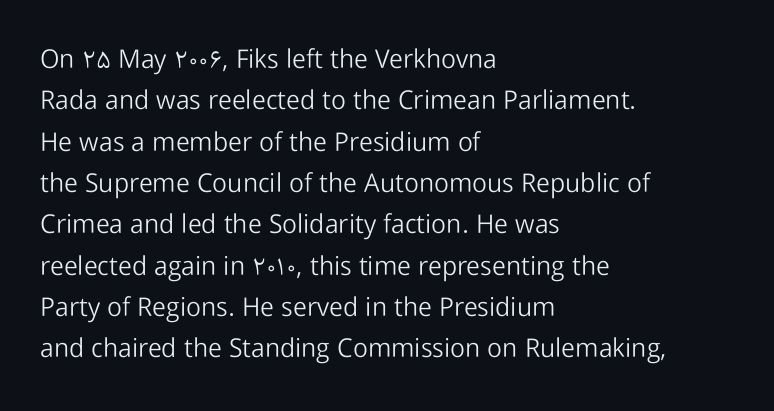
Each stroke keeps to a modest, everyday thickness or less. Whoever set this chose a conventional vertical rhythm. Caption: multi-line text, flush left, ragged right. Underlining? Definitely not there.
